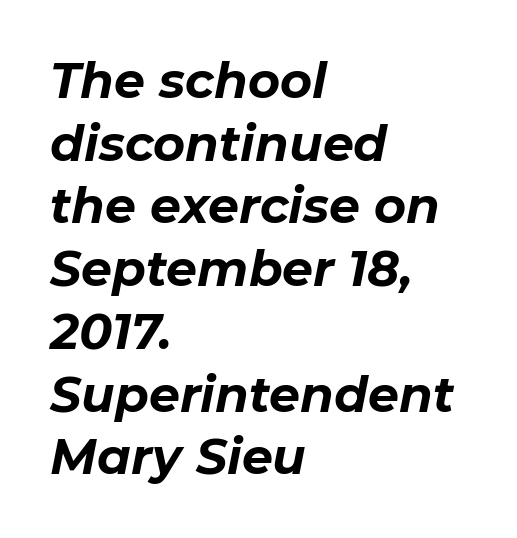
Q: Is the text bold? A: Yes.
Q: Is the text italic (slanted)? A: Yes, it leans right by about 11 degrees.
Q: Is the text underlined? A: No.
Q: How is the paragraph aligned? A: Left-aligned.
Q: Is the spacing between letters normal or unusually wide? A: Normal.
Q: Is the spacing between lines tight, normal or loose? A: Normal.
Q: Width (condensed, normal, or wide)? A: Normal.
Q: Stroke contrast? A: Low.
Q: x-height? A: Medium.
Q: Monospaced? A: No.
